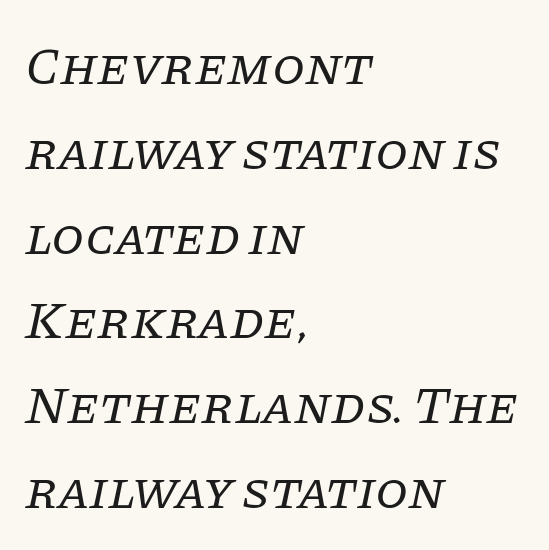
The image shows 53 px regular-weight serif type, italic (leaning right); set left-aligned, normal line spacing (1.6x), normal letter spacing, not underlined; low stroke contrast and a large x-height.
